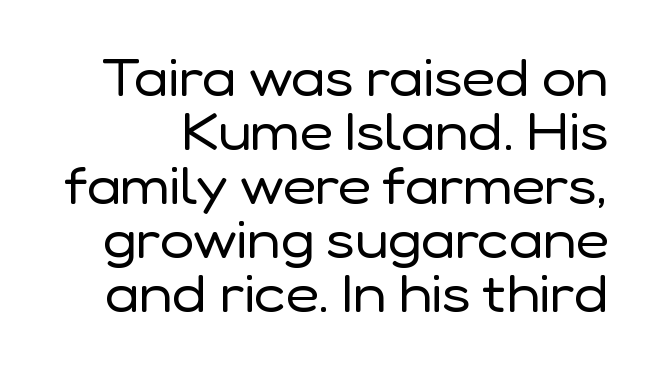
{"serif": "no", "italic": "no", "bold": "no", "weight": "regular", "width": "normal", "stroke_contrast": "low", "x_height": "medium", "monospaced": "no", "underline": "no", "line_spacing": "tight", "line_spacing_ratio": 1.06, "letter_spacing": "normal", "letter_spacing_em": 0.0, "glyph_px": 51}
